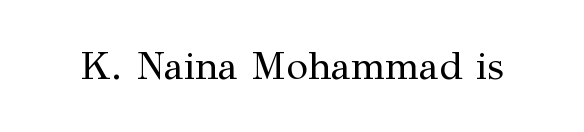
Varying glyph widths throughout — classic text-font behaviour. Words float on clear page, feet unadorned. These glyphs show unthickened strokes, regular width or finer. You could call the tracking neutral — neither tight nor loose. These lines were composed using upright roman letters.
